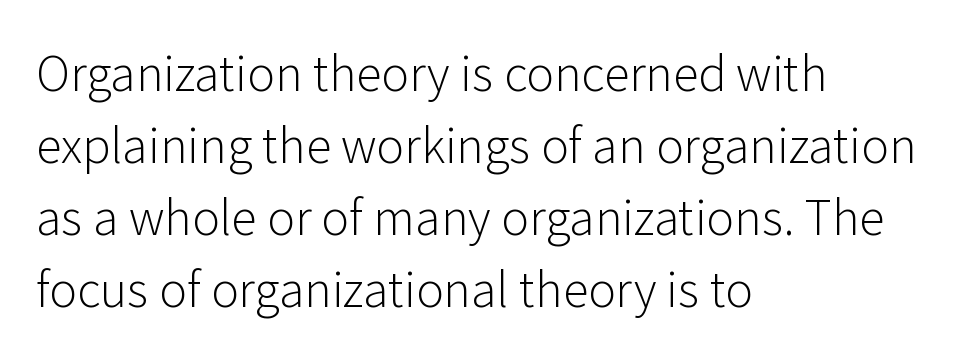
{"serif": "no", "italic": "no", "bold": "no", "weight": "light", "width": "normal", "stroke_contrast": "low", "x_height": "medium", "monospaced": "no", "underline": "no", "align": "left", "line_spacing": "normal", "line_spacing_ratio": 1.53, "letter_spacing": "normal", "letter_spacing_em": 0.0, "glyph_px": 47}
